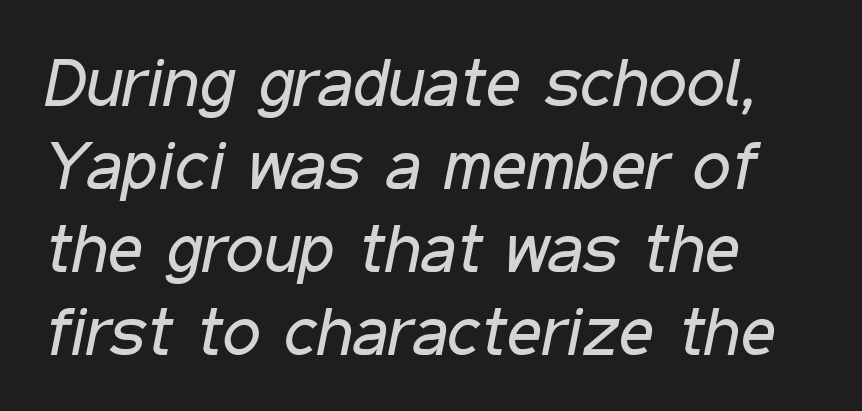
This rendering features lettering with no underline. The passage shown is typed in a proportional face where columns would drift. No letter is thick-stroked: the sample isn't bold. Italic: yes, the glyphs are oblique.
